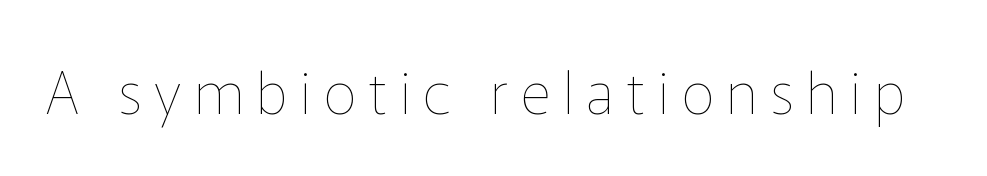
The typesetting does not lean heavy: it is not bold. The rendering inserts visible extra space after every character. The axis of the letterforms is exactly vertical. Bare-footed words on every line. Character widths vary here, with narrow letters taking less room than wide ones.
